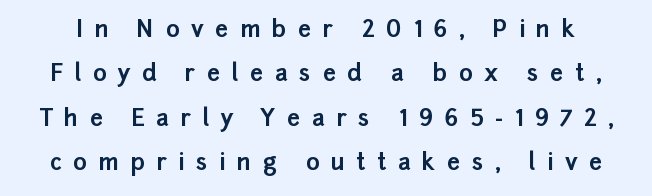
Q: Is the text bold? A: Yes.
Q: Is the text italic (slanted)? A: No, it is upright.
Q: Is the text underlined? A: No.
Q: Is the spacing between letters normal or unusually wide? A: Unusually wide.
Q: Is the spacing between lines tight, normal or loose? A: Loose.
